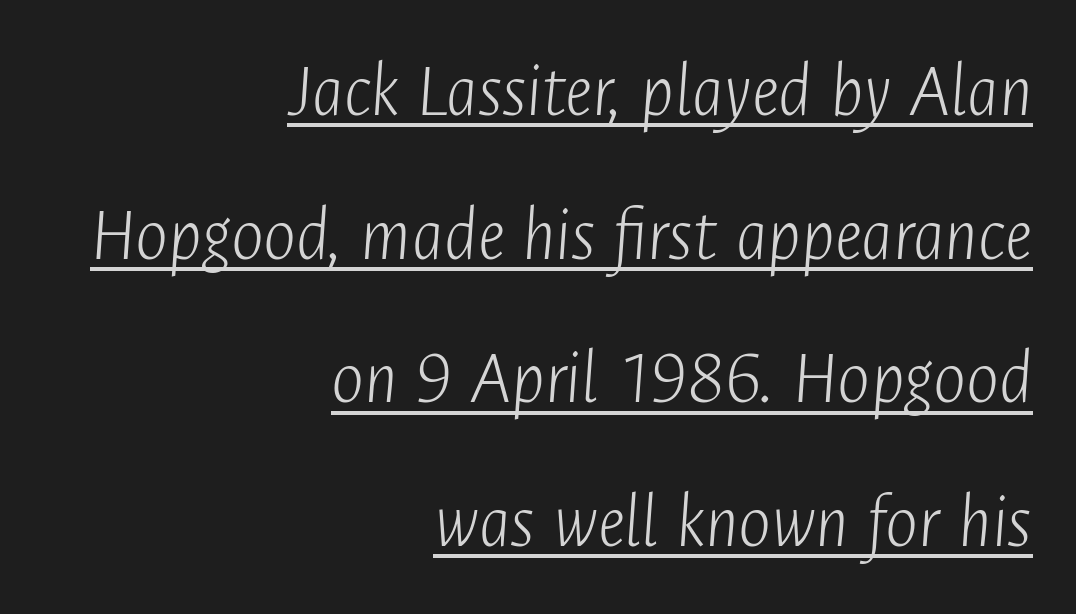
The image shows 78 px light, condensed type, italic (leaning right); set right-aligned, line spacing 1.84x, normal letter spacing, underlined; low stroke contrast and a medium x-height.
